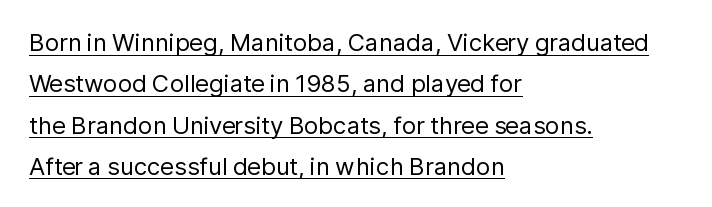
Q: Is the text bold? A: No.
Q: Is the text italic (slanted)? A: No, it is upright.
Q: Is the text underlined? A: Yes.
Q: How is the paragraph aligned? A: Left-aligned.
Q: Is the spacing between letters normal or unusually wide? A: Normal.
